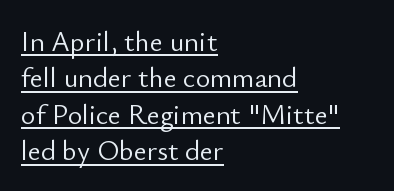
The image shows 28 px light sans-serif type, upright; set left-aligned, normal line spacing (1.3x), normal letter spacing, underlined; low stroke contrast and a small x-height.
